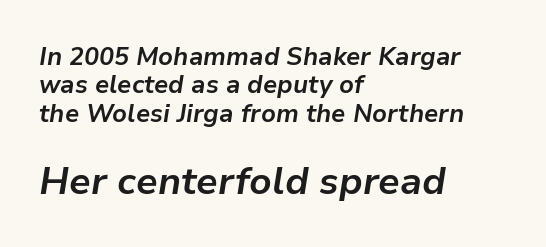
Looks like regular typesetting: each glyph gets only the width it needs. If you drew a ruler down the left edge, every line would touch it. Italic? Definitely — the glyphs are oblique. Leading is clearly below the norm, producing a dense column.
